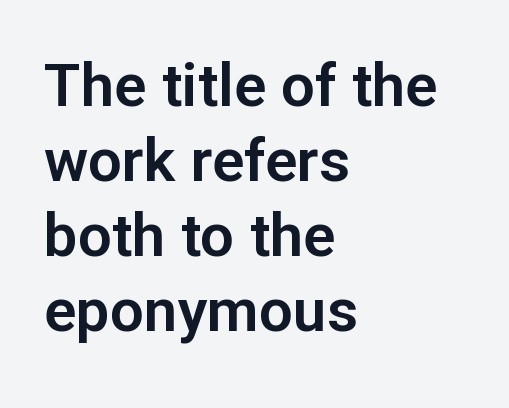
The image shows 60 px sans-serif type, upright; set left-aligned, normal line spacing (1.25x), normal letter spacing, not underlined; low stroke contrast and a medium x-height.
